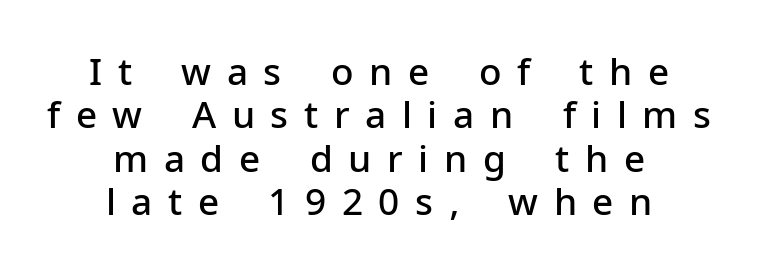
Q: Is the text bold? A: Semi-bold.
Q: Is the text italic (slanted)? A: No, it is upright.
Q: Is the typeface a serif or a sans-serif typeface? A: Sans-serif.
Q: Is the text underlined? A: No.
Q: How is the paragraph aligned? A: Centered.
Q: Is the spacing between letters normal or unusually wide? A: Unusually wide.
Q: Width (condensed, normal, or wide)? A: Normal.
Q: Stroke contrast? A: Low.
Q: x-height? A: Medium.
Q: Monospaced? A: No.
